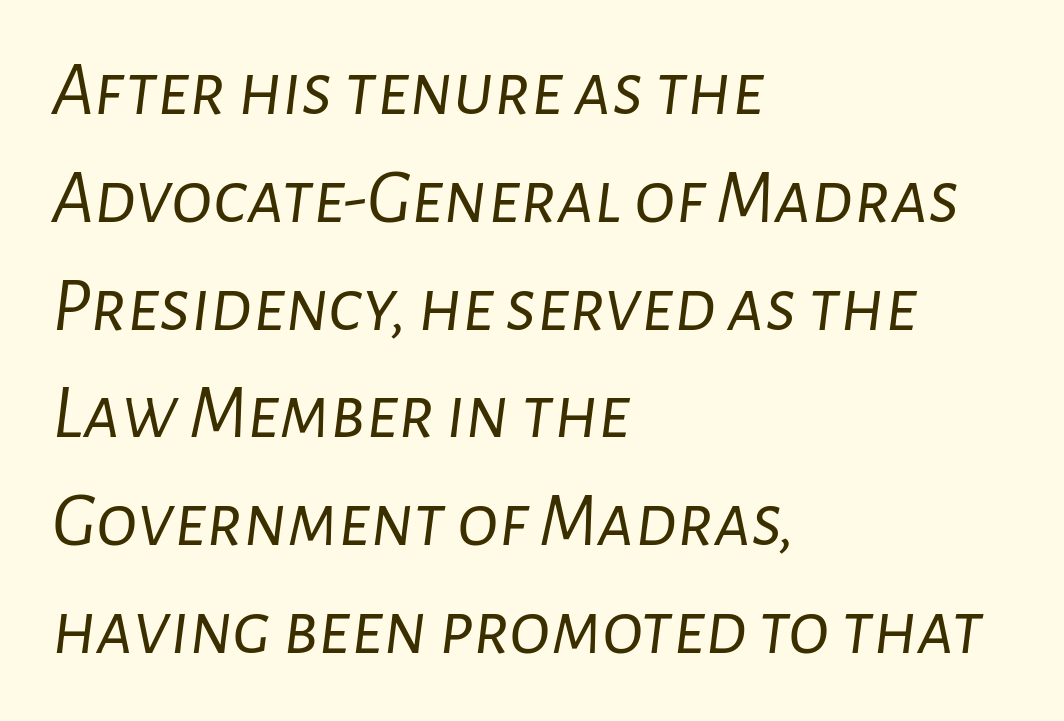
The image shows 77 px light type, italic (leaning right); set left-aligned, normal line spacing (1.4x), normal letter spacing, not underlined; low stroke contrast and a medium x-height.
